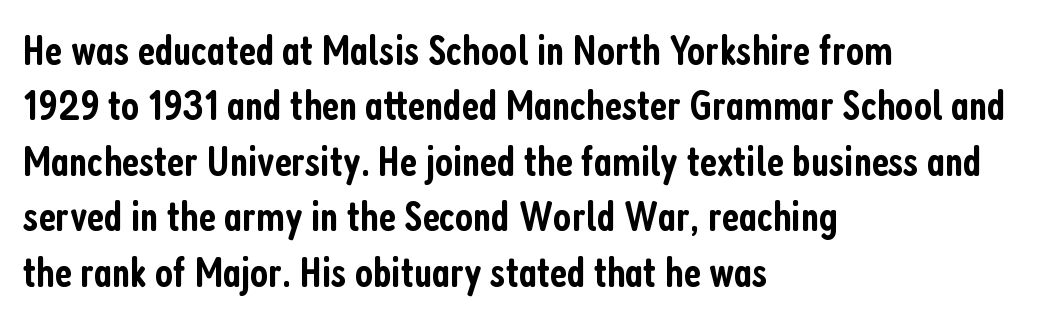
The image shows 43 px semibold, condensed sans-serif type, upright; set left-aligned, normal line spacing (1.29x), normal letter spacing, not underlined; low stroke contrast and a medium x-height.
